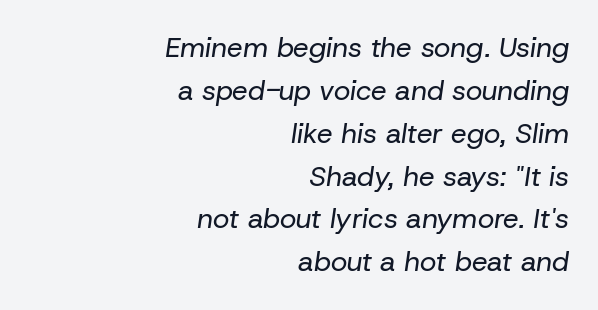
{"italic": "yes", "lean": "right", "slant_degrees": 8, "bold": "no", "weight": "regular", "width": "normal", "stroke_contrast": "low", "x_height": "medium", "monospaced": "no", "underline": "no", "align": "right", "line_spacing": "normal", "line_spacing_ratio": 1.53, "letter_spacing": "normal", "letter_spacing_em": 0.0, "glyph_px": 28}
